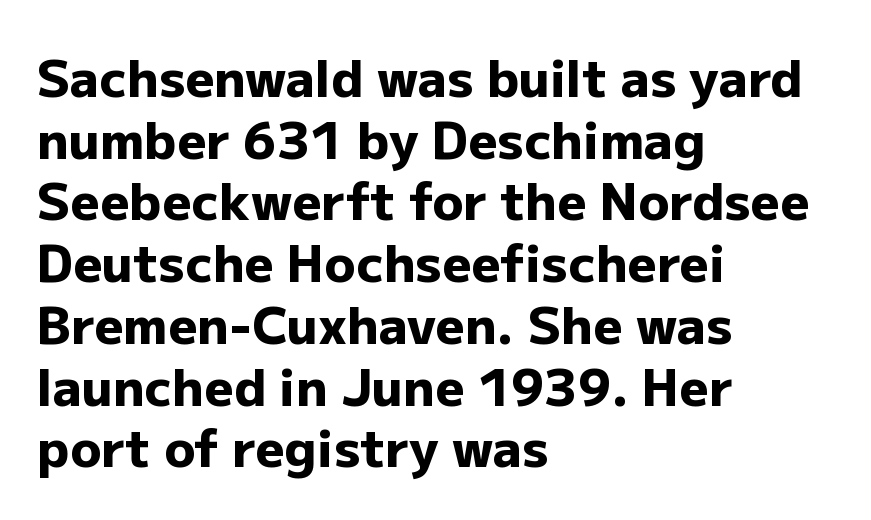
{"serif": "no", "italic": "no", "bold": "yes", "weight": "heavy", "width": "normal", "stroke_contrast": "low", "x_height": "medium", "monospaced": "no", "underline": "no", "align": "left", "line_spacing_ratio": 1.21, "letter_spacing": "normal", "letter_spacing_em": 0.0, "glyph_px": 51}
